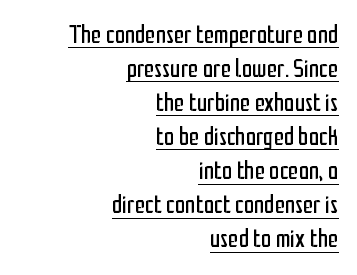
{"italic": "no", "bold": "no", "underline": "yes", "align": "right", "line_spacing": "normal", "line_spacing_ratio": 1.31, "letter_spacing": "normal", "letter_spacing_em": 0.0, "glyph_px": 26}
